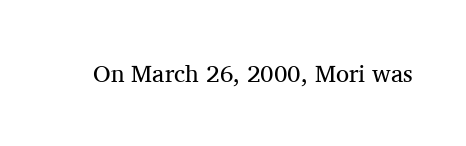
Q: Is the text bold? A: No.
Q: Is the text italic (slanted)? A: No, it is upright.
Q: Is the text underlined? A: No.
Q: Is the spacing between letters normal or unusually wide? A: Normal.
